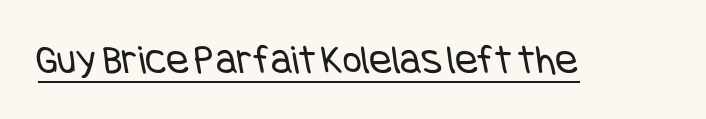
The image shows 42 px regular-weight, condensed sans-serif type; set normal letter spacing, underlined; low stroke contrast and a large x-height.
